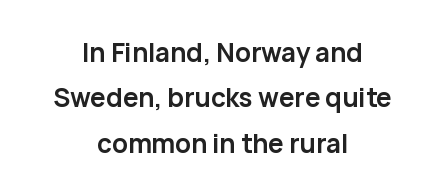
{"italic": "no", "bold": "yes", "underline": "no", "align": "center", "line_spacing_ratio": 1.75, "letter_spacing": "normal", "letter_spacing_em": 0.0, "glyph_px": 26}
